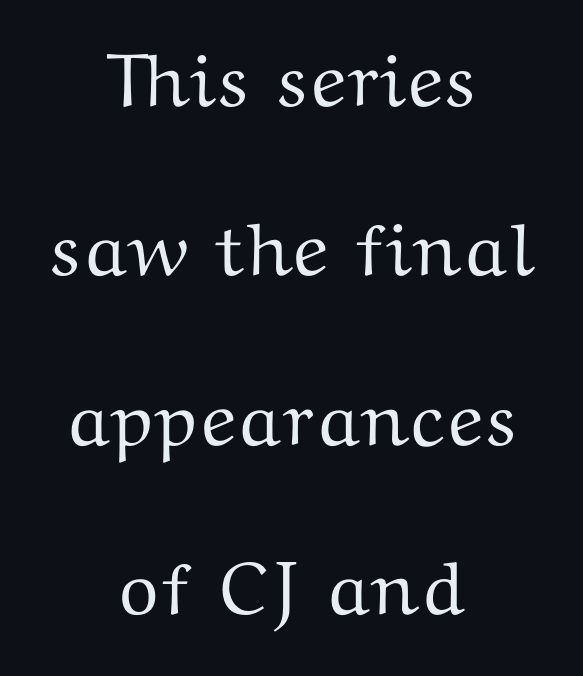
The image shows 75 px wide serif type, upright; set centered, loose line spacing (2.26x), normal letter spacing, not underlined; medium stroke contrast and a medium x-height.
